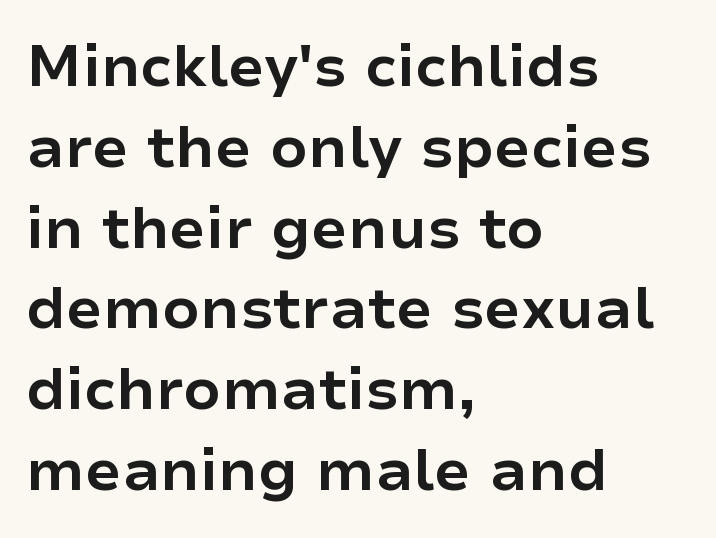
{"serif": "no", "italic": "no", "bold": "yes", "weight": "bold", "width": "normal", "stroke_contrast": "low", "x_height": "medium", "monospaced": "no", "underline": "no", "align": "left", "line_spacing": "normal", "line_spacing_ratio": 1.37, "letter_spacing": "normal", "letter_spacing_em": 0.0, "glyph_px": 59}
